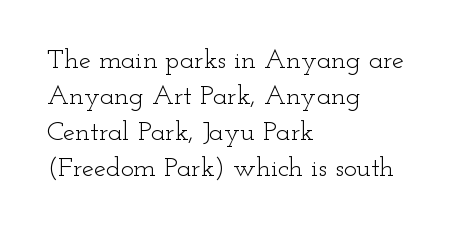
The image shows 27 px text type, upright; set left-aligned, normal line spacing (1.33x), normal letter spacing, not underlined.
